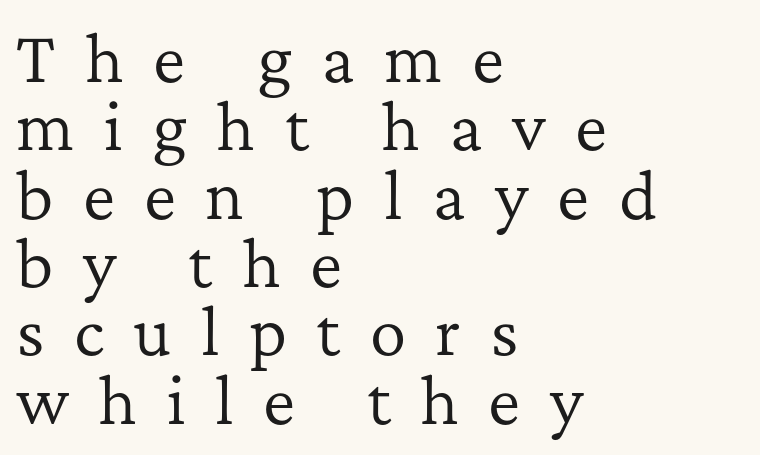
{"serif": "yes", "italic": "no", "bold": "no", "weight": "regular", "width": "normal", "stroke_contrast": "low", "x_height": "medium", "monospaced": "no", "underline": "no", "align": "left", "line_spacing": "tight", "line_spacing_ratio": 1.12, "letter_spacing": "wide", "letter_spacing_em": 0.48, "glyph_px": 61}
